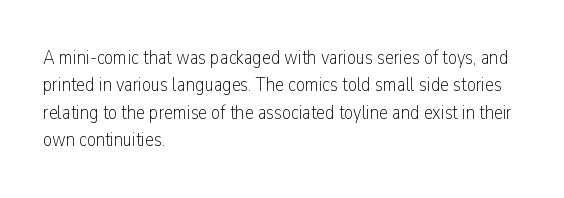
Caption: standard tracking, unaltered. Alignment: flush left. Line spacing here is normal. Weight: not bold — regular or lighter.
